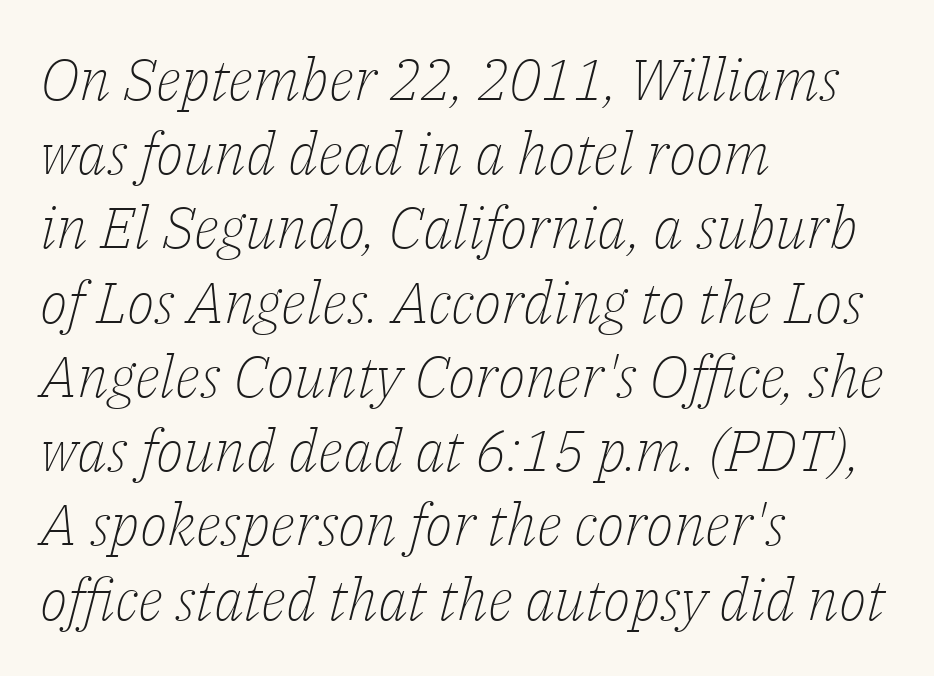
The lines are quadded left. Old-style or modern, the face here clearly has serifs. Spacing between characters is what you'd get straight out of the box. Clear beneath every line of the passage.
